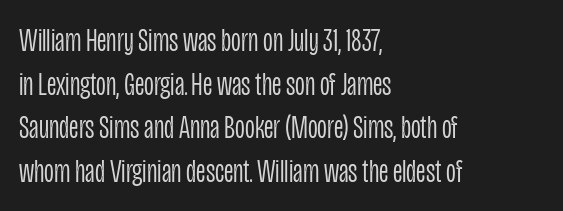
I'd call this a sans setting — the letters go barefoot. Honestly, the letter spacing is just normal — you wouldn't notice it. A typesetter would mark this as roman, not italic. Letters have the restrained weight of plain body copy at most. Quick note: interline space is typical.
